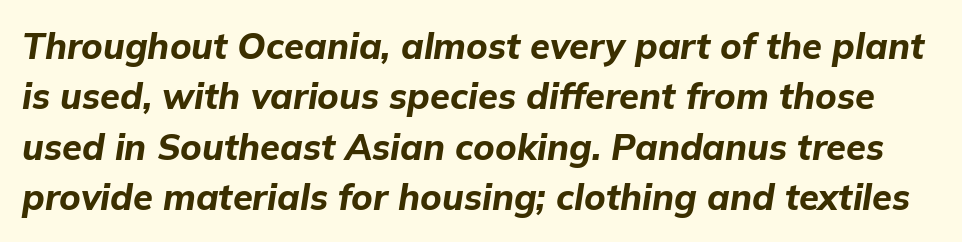
The rendering uses a bold face; every stroke is thick and dark. One glance says typical: line gaps are just what's usual. Between one letter and the next there's only the usual sliver of space. The words here are not underlined. Is this a fixed-width face? No — the glyphs have proportional, varying widths. Observe the lean: these are italic letterforms.
